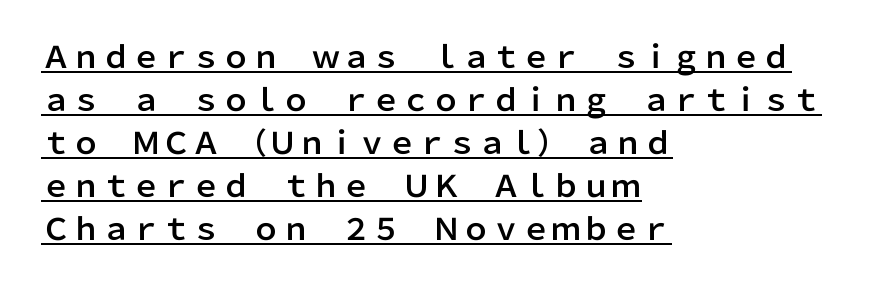
{"serif": "no", "italic": "no", "width": "normal", "stroke_contrast": "low", "x_height": "medium", "monospaced": "no", "underline": "yes", "align": "left", "line_spacing": "normal", "line_spacing_ratio": 1.43, "letter_spacing": "normal", "letter_spacing_em": 0.0, "glyph_px": 30}
